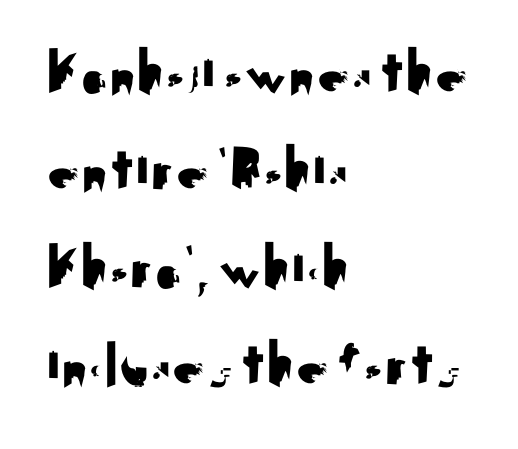
{"serif": "no", "italic": "no", "width": "normal", "stroke_contrast": "medium", "x_height": "small", "monospaced": "no", "underline": "no", "align": "left", "line_spacing": "normal", "line_spacing_ratio": 1.52, "letter_spacing": "normal", "letter_spacing_em": 0.0, "glyph_px": 64}
